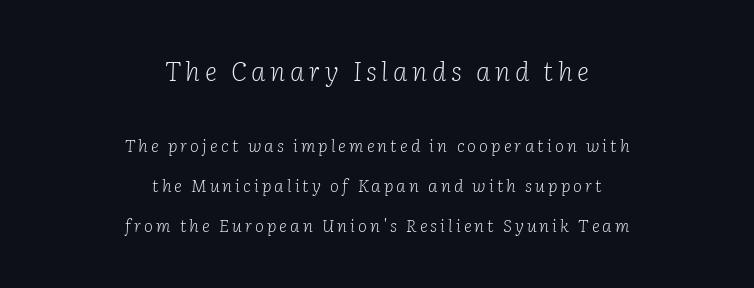
Q: Is the text bold? A: No.
Q: Is the text italic (slanted)? A: Yes, it leans right by about 2 degrees.
Q: Is the text underlined? A: No.
Q: How is the paragraph aligned? A: Centered.
Q: Is the spacing between lines tight, normal or loose? A: Loose.
Q: Which block of text is set in a larger size, the first (top) or the second (bottom)? A: The first (top) one.
